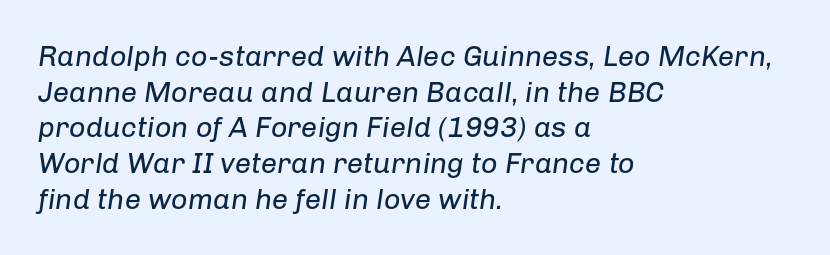
Q: Is the text bold? A: No.
Q: Is the text italic (slanted)? A: Yes, it leans right by about 8 degrees.
Q: Is the text underlined? A: No.
Q: How is the paragraph aligned? A: Left-aligned.
Q: Is the spacing between letters normal or unusually wide? A: Normal.
Q: Width (condensed, normal, or wide)? A: Normal.
Q: Stroke contrast? A: Low.
Q: x-height? A: Medium.
Q: Monospaced? A: No.
